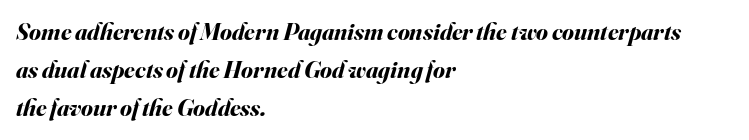
The image shows 24 px bold type, italic (leaning right); set left-aligned, normal line spacing (1.59x), normal letter spacing, not underlined.
